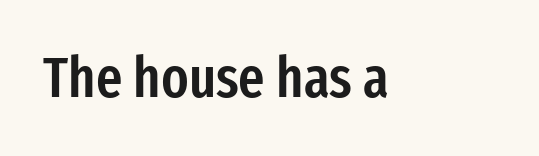
Q: Is the text bold? A: Semi-bold.
Q: Is the text italic (slanted)? A: No, it is upright.
Q: Is the typeface a serif or a sans-serif typeface? A: Sans-serif.
Q: Is the text underlined? A: No.
Q: Is the spacing between letters normal or unusually wide? A: Normal.
Q: Width (condensed, normal, or wide)? A: Condensed.
Q: Stroke contrast? A: Low.
Q: x-height? A: Medium.
Q: Monospaced? A: No.
